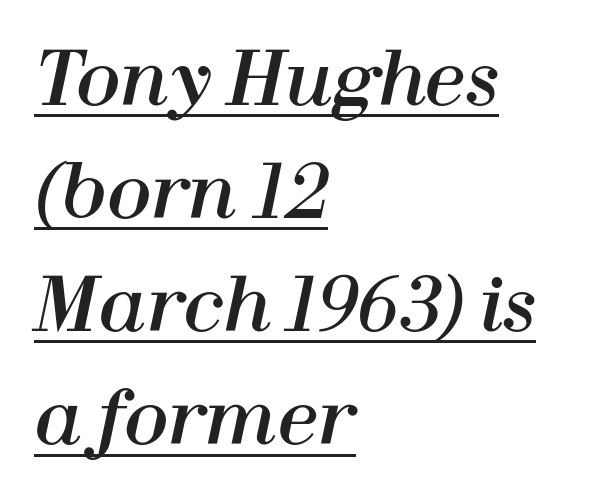
Q: Is the text italic (slanted)? A: Yes, it leans right by about 12 degrees.
Q: Is the text underlined? A: Yes.
Q: How is the paragraph aligned? A: Left-aligned.
Q: Is the spacing between letters normal or unusually wide? A: Normal.
Q: Is the spacing between lines tight, normal or loose? A: Normal.
Q: Width (condensed, normal, or wide)? A: Normal.
Q: Stroke contrast? A: High.
Q: x-height? A: Medium.
Q: Monospaced? A: No.
